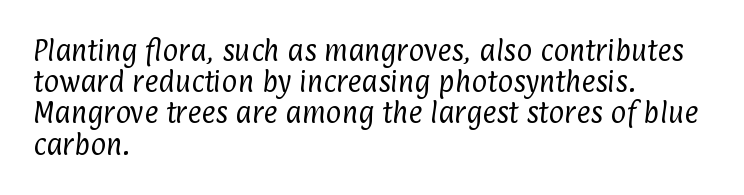
Clear beneath every line of the passage. Does the leading feel generous? No, just average. Students, note that the glyphs here touch the page at normal intervals. Notice how the passage keeps a crisp vertical edge on the left only.
